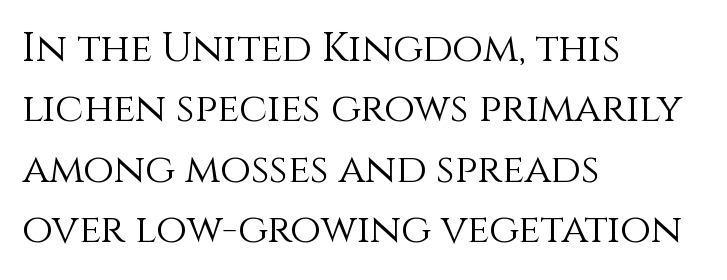
A student would call this left alignment; a typographer would say flush left, rag right. No letter is thick-stroked: the sample isn't bold. These lines were composed using upright roman letters. Look at the tracking — it's just the regular setting, nothing added.
